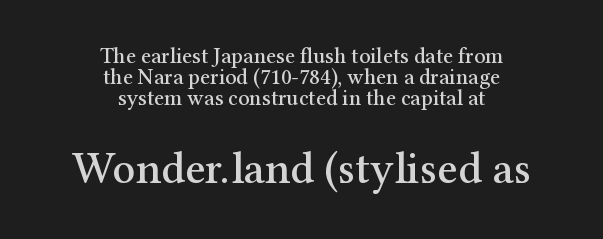
The image shows 45 px serif type, upright; set centered, tight line spacing (0.96x), normal letter spacing, not underlined; the second (bottom) block is 2.05x larger; medium stroke contrast and a medium x-height.
